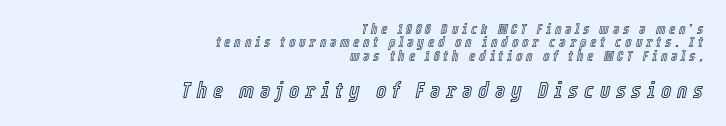
Q: Is the text italic (slanted)? A: Yes, it leans right by about 12 degrees.
Q: Is the text underlined? A: No.
Q: How is the paragraph aligned? A: Right-aligned.
Q: Is the spacing between letters normal or unusually wide? A: Unusually wide.
Q: Is the spacing between lines tight, normal or loose? A: Tight.
Q: Which block of text is set in a larger size, the first (top) or the second (bottom)? A: The second (bottom) one.
